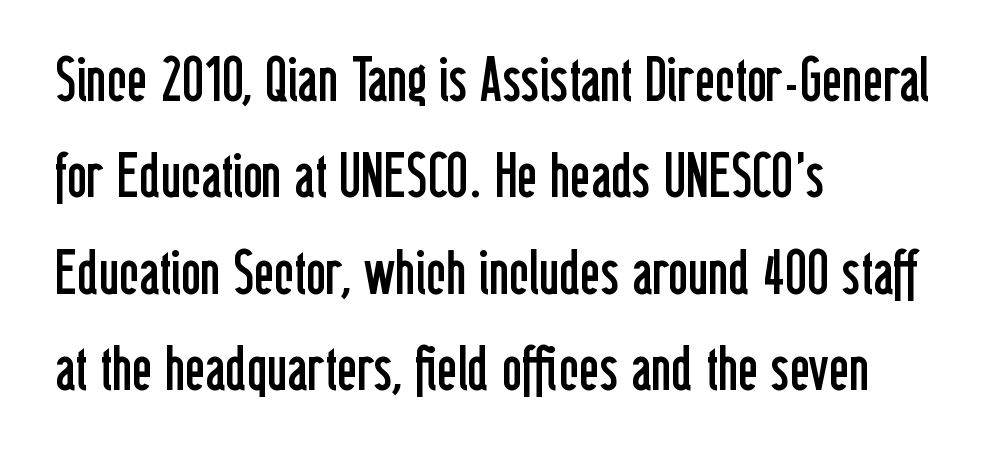
There is no visible air inserted between adjacent glyphs. No extra ink here — the face is not bold. Lines of text with bare space underneath. Each new line begins a customary step beneath the previous one. Varying glyph widths throughout — classic text-font behaviour. The characters display no serif detailing; their extremities are plain.
